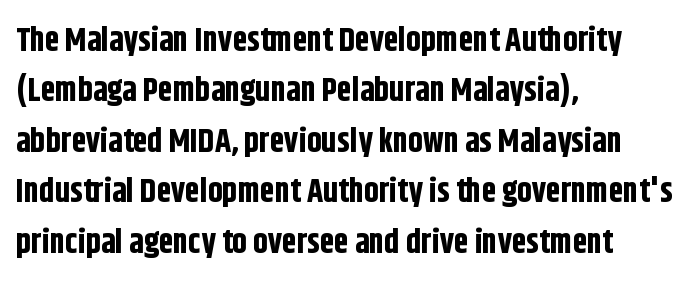
Q: Is the text bold? A: Yes.
Q: Is the text italic (slanted)? A: No, it is upright.
Q: Is the typeface a serif or a sans-serif typeface? A: Sans-serif.
Q: Is the text underlined? A: No.
Q: How is the paragraph aligned? A: Left-aligned.
Q: Is the spacing between letters normal or unusually wide? A: Normal.
Q: Is the spacing between lines tight, normal or loose? A: Normal.
Q: Width (condensed, normal, or wide)? A: Condensed.
Q: Stroke contrast? A: Low.
Q: x-height? A: Large.
Q: Monospaced? A: No.
